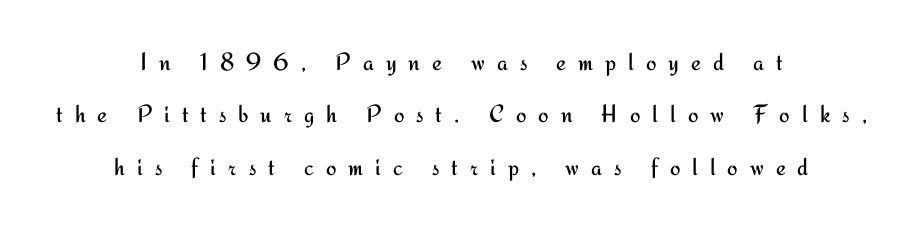
{"italic": "no", "bold": "no", "underline": "no", "align": "center", "line_spacing": "loose", "line_spacing_ratio": 2.1, "letter_spacing": "wide", "letter_spacing_em": 0.48, "glyph_px": 25}
